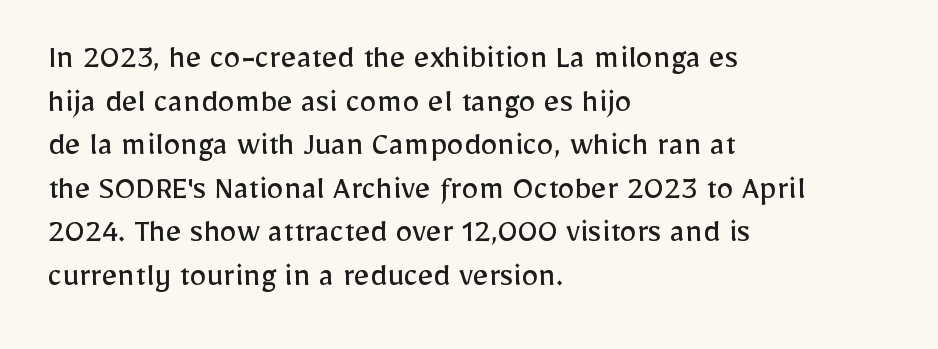
The image shows 34 px regular-weight sans-serif type, upright; set left-aligned, normal line spacing (1.28x), normal letter spacing, not underlined; low stroke contrast and a medium x-height.
